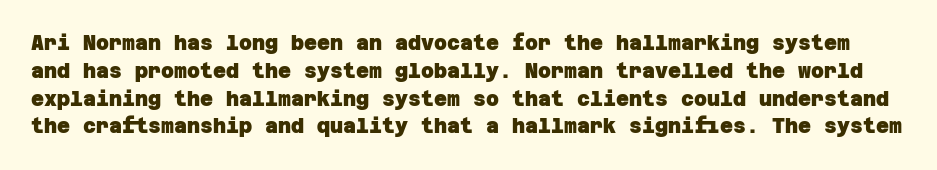
The image shows 20 px bold type; set normal line spacing (1.39x), normal letter spacing, not underlined.
